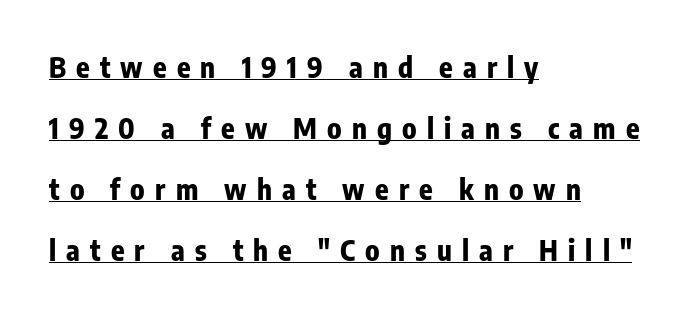
Plenty of ink on the page — the face is bold. The passage shown is typed in a proportional face where columns would drift. This sample uses expanded letter spacing, leaving extra air between glyphs. In terms of leading, this rendering errs on the spacious side.
